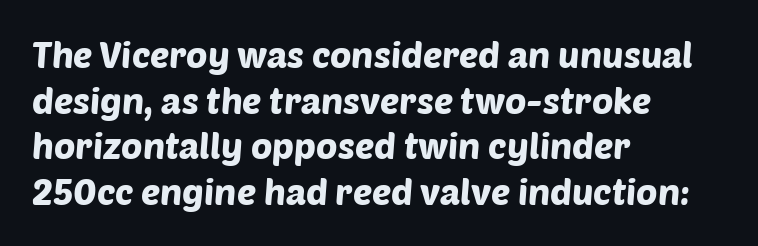
Does the type have serifs? No, each stem ends abruptly. Think of a printed novel: that variable character pitch is what you see here. The gap between lines stays unmarked. These lines are set flush left with a ragged right edge. The vertical gap from one line to the next is medium. The line texture is even and compact thanks to regular tracking.
